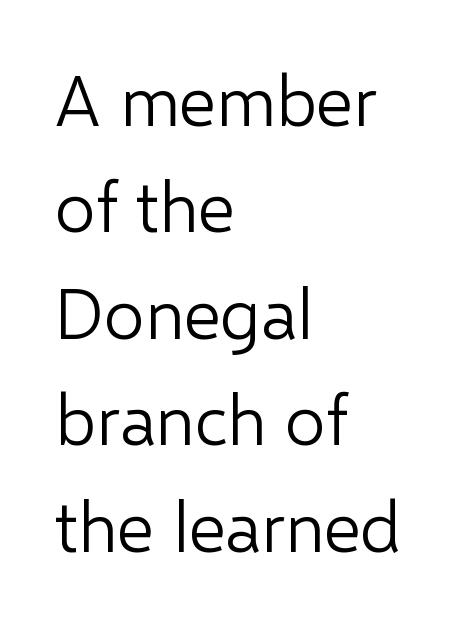
Characters follow at the spacing the type designer built in. A roman cut, with each character standing at attention. The text was rendered using a sans face with plain stroke endings. Proportional: the letters do not fall into vertical columns.
